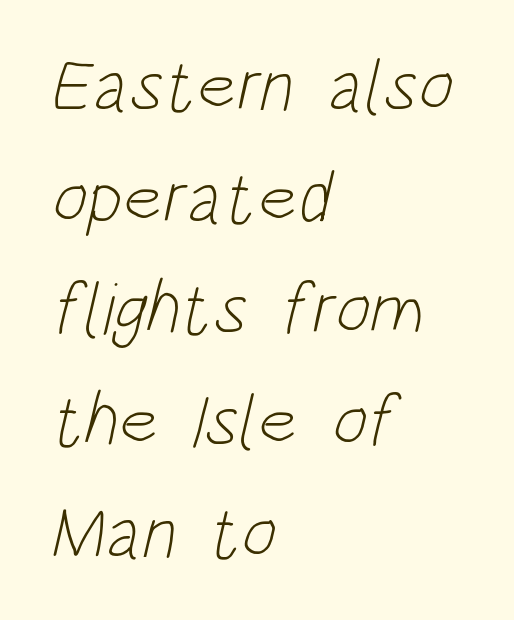
No feet cap the strokes, marking this as sans-serif type. The tracking reads as untouched default to a designer's eye. Spacing verdict: proportional, widths tailored to each character. The zone under the glyphs is completely vacant. Interline gaps are of average width in this sample. Ink coverage per letter is moderate at most.
